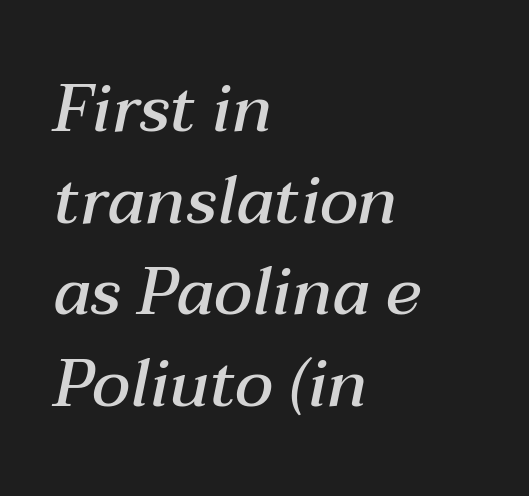
The image shows 66 px semibold type, italic (leaning right); set left-aligned, normal line spacing (1.39x), normal letter spacing, not underlined; medium stroke contrast and a medium x-height.
